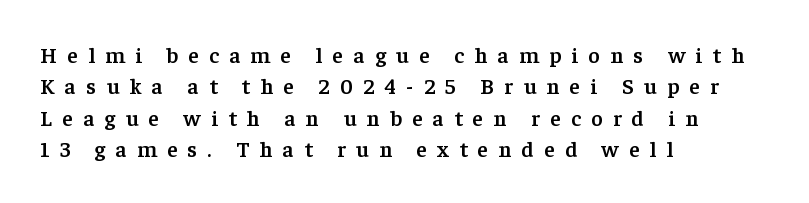
The image shows 22 px text type, upright; set left-aligned, normal line spacing (1.43x), unusually wide letter spacing (+0.47 em), not underlined.
